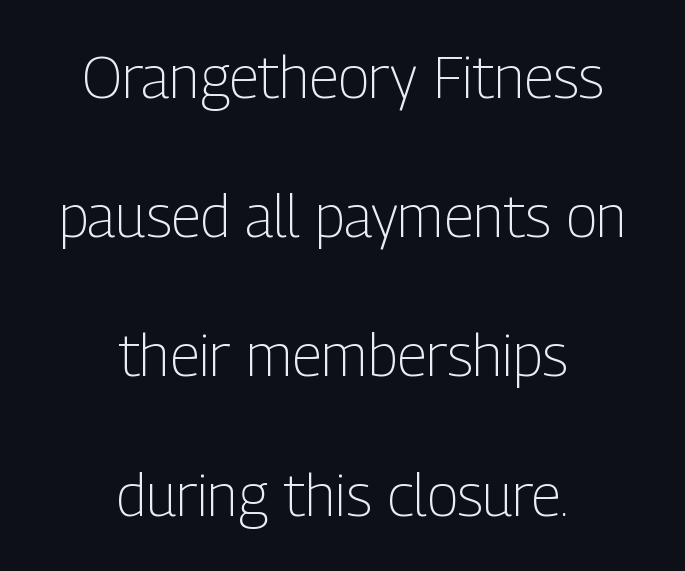
{"serif": "no", "italic": "no", "bold": "no", "weight": "light", "width": "condensed", "stroke_contrast": "low", "x_height": "medium", "monospaced": "no", "underline": "no", "align": "center", "line_spacing": "loose", "line_spacing_ratio": 2.4, "letter_spacing": "normal", "letter_spacing_em": 0.0, "glyph_px": 58}
